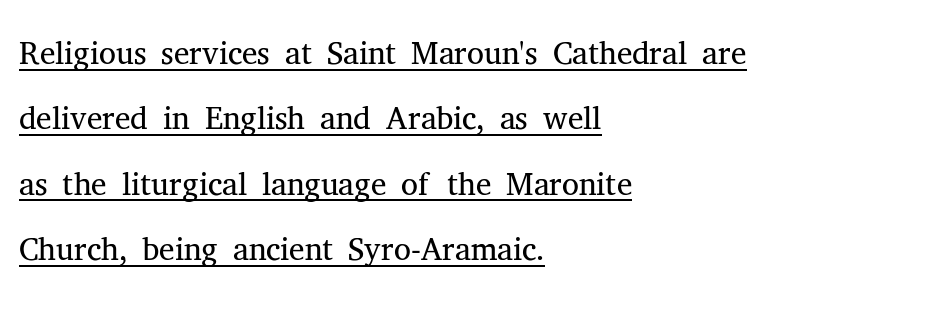
Q: Is the text bold? A: No.
Q: Is the text italic (slanted)? A: No, it is upright.
Q: Is the typeface a serif or a sans-serif typeface? A: Serif.
Q: Is the text underlined? A: Yes.
Q: How is the paragraph aligned? A: Left-aligned.
Q: Is the spacing between letters normal or unusually wide? A: Normal.
Q: Is the spacing between lines tight, normal or loose? A: Normal.
Q: Width (condensed, normal, or wide)? A: Normal.
Q: Stroke contrast? A: Medium.
Q: x-height? A: Medium.
Q: Monospaced? A: No.
